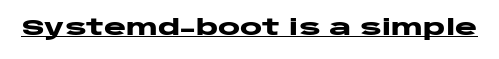
{"italic": "no", "bold": "yes", "underline": "yes", "letter_spacing": "normal", "letter_spacing_em": 0.0, "glyph_px": 21}
